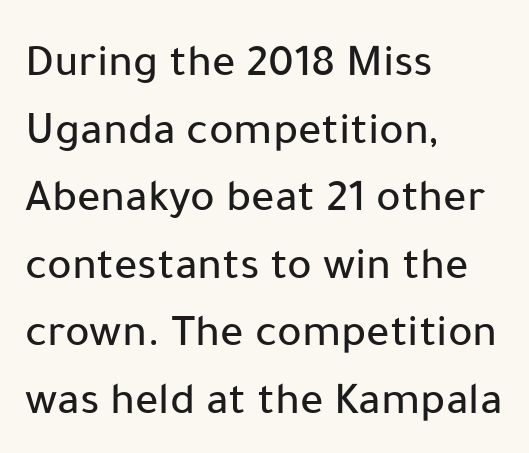
Q: Is the text italic (slanted)? A: No, it is upright.
Q: Is the typeface a serif or a sans-serif typeface? A: Sans-serif.
Q: Is the text underlined? A: No.
Q: How is the paragraph aligned? A: Left-aligned.
Q: Is the spacing between letters normal or unusually wide? A: Normal.
Q: Is the spacing between lines tight, normal or loose? A: Normal.
Q: Width (condensed, normal, or wide)? A: Normal.
Q: Stroke contrast? A: Low.
Q: x-height? A: Medium.
Q: Monospaced? A: No.
